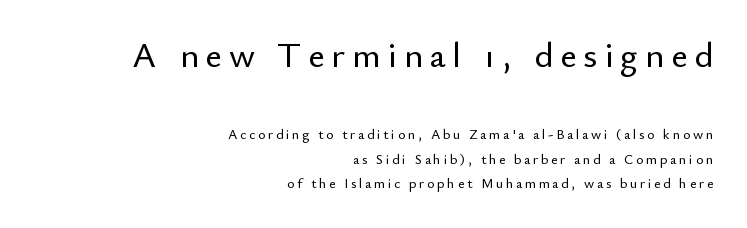
{"serif": "no", "italic": "no", "width": "normal", "stroke_contrast": "low", "x_height": "small", "monospaced": "no", "underline": "no", "align": "right", "line_spacing_ratio": 1.76, "larger_block": "first", "size_ratio": 2.57, "glyph_px": 36}
